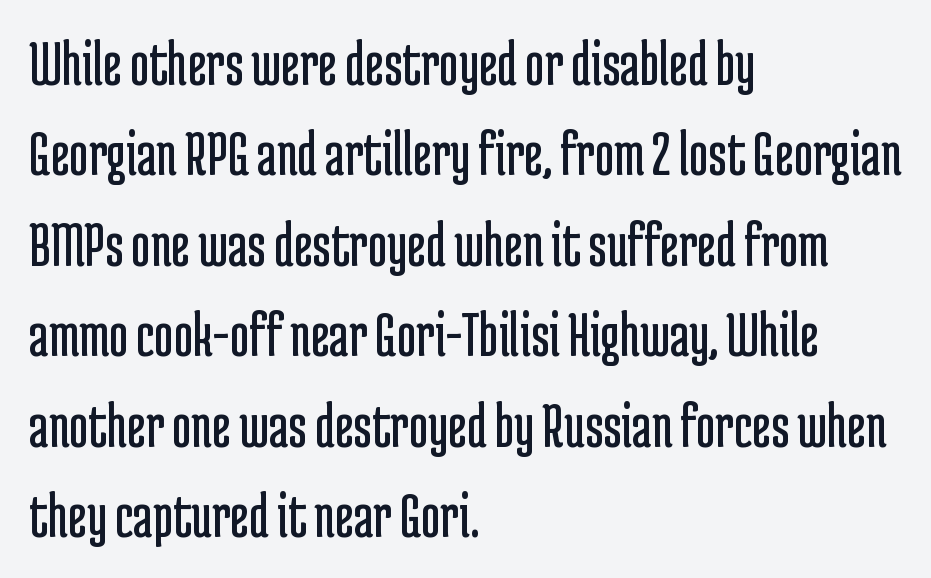
{"serif": "no", "italic": "no", "bold": "no", "weight": "regular", "width": "condensed", "stroke_contrast": "low", "x_height": "medium", "monospaced": "no", "underline": "no", "align": "left", "line_spacing": "normal", "line_spacing_ratio": 1.37, "letter_spacing": "normal", "letter_spacing_em": 0.0, "glyph_px": 66}
